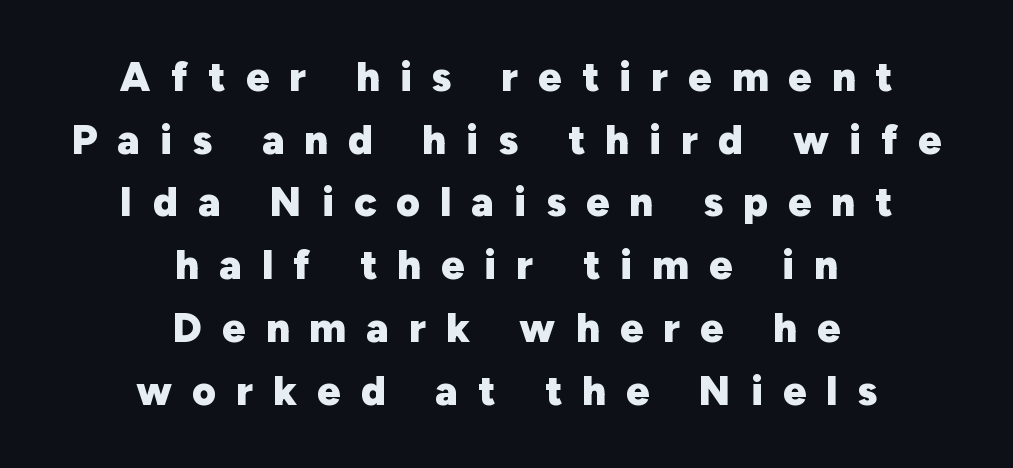
The type sits square on the baseline with zero lean. The space beneath each line is pristine and unruled. Notice how descenders clear the ascenders below comfortably — that's standard leading. Is this a fixed-width face? No — the glyphs have proportional, varying widths. Heavy-handed strokes throughout: this text is bold. Type style note: lacks serifs.
